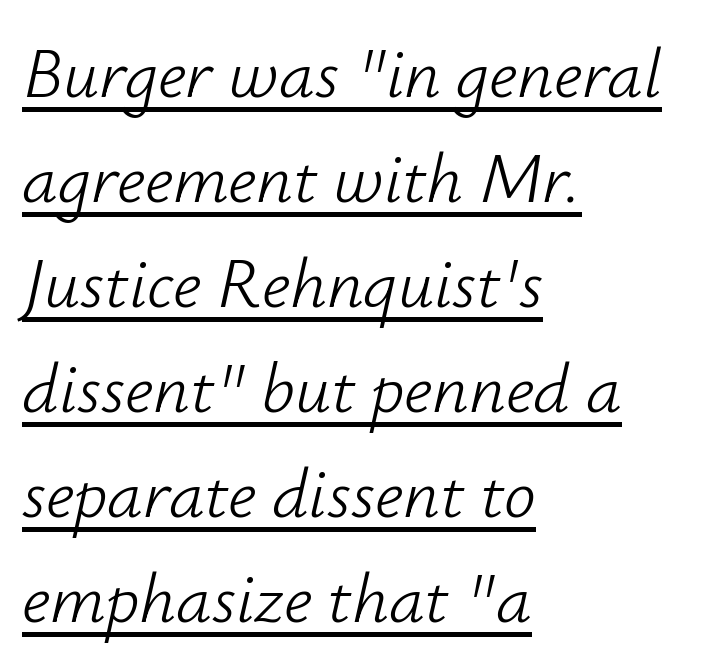
Italic? Definitely — the glyphs are oblique. Compared with undecorated copy, this sample adds a rule below the words. The gaps between neighbouring characters are ordinary and unremarkable. Horizontal alignment here is leftward, the default for most running prose. A normal amount of white space separates one row of letters from the next. Weight: in the light-to-regular range.
